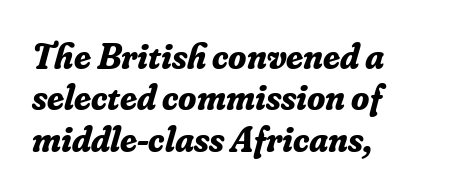
{"serif": "yes", "italic": "yes", "lean": "right", "slant_degrees": 16, "bold": "yes", "weight": "bold", "width": "normal", "stroke_contrast": "low", "x_height": "small", "monospaced": "no", "underline": "no", "align": "left", "line_spacing": "tight", "line_spacing_ratio": 1.12, "letter_spacing": "normal", "letter_spacing_em": 0.0, "glyph_px": 37}
